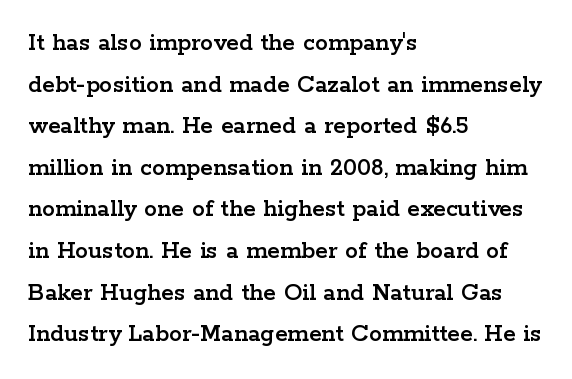
{"italic": "no", "underline": "no", "align": "left", "line_spacing": "normal", "line_spacing_ratio": 1.6, "letter_spacing": "normal", "letter_spacing_em": 0.0, "glyph_px": 26}
